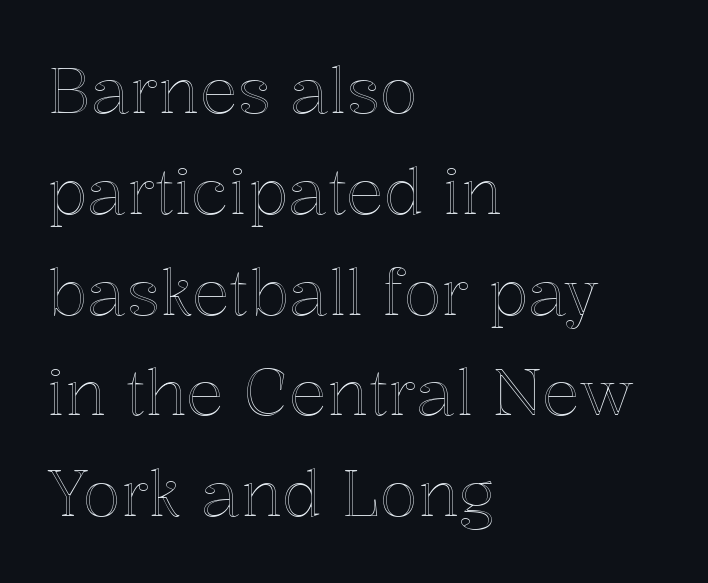
{"italic": "no", "width": "normal", "x_height": "medium", "monospaced": "no", "underline": "no", "align": "left", "line_spacing": "normal", "line_spacing_ratio": 1.6, "letter_spacing": "normal", "letter_spacing_em": 0.0, "glyph_px": 63}
